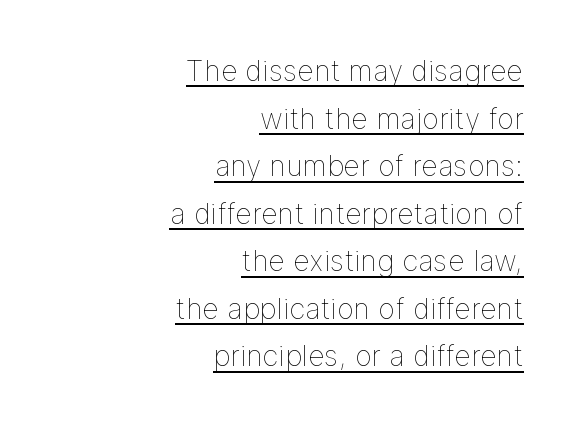
{"italic": "no", "bold": "no", "weight": "thin", "width": "normal", "stroke_contrast": "low", "x_height": "medium", "monospaced": "no", "underline": "yes", "align": "right", "line_spacing": "normal", "line_spacing_ratio": 1.64, "letter_spacing": "normal", "letter_spacing_em": 0.0, "glyph_px": 29}
